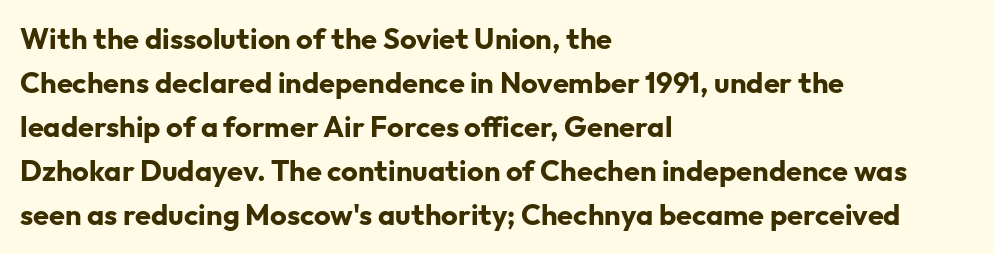
Reading down the column, the eye jumps a familiar distance to each next line. Each letter keeps its own natural width here, so spacing adapts to shape. Leftover space on each line is placed entirely after the last word. You could call the tracking neutral — neither tight nor loose. Check where the strokes stop: nothing finishes them off — pure sans.
